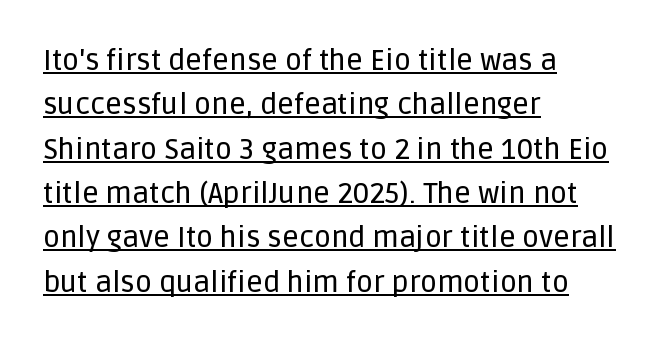
The image shows 29 px sans-serif type, upright; set left-aligned, normal line spacing (1.53x), normal letter spacing, underlined; low stroke contrast and a large x-height.
